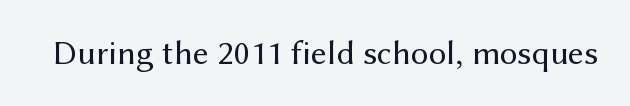
The image shows 35 px regular-weight sans-serif type, upright; set normal letter spacing, not underlined; medium stroke contrast and a medium x-height.
